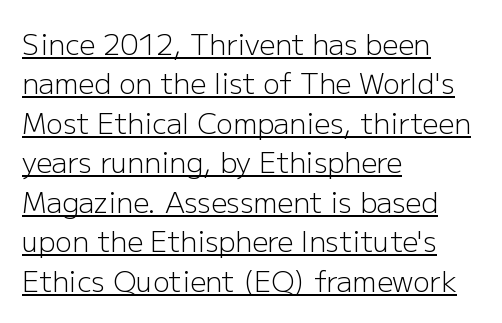
The image shows 28 px light sans-serif type, upright; set left-aligned, normal line spacing (1.41x), normal letter spacing, underlined; low stroke contrast and a medium x-height.
